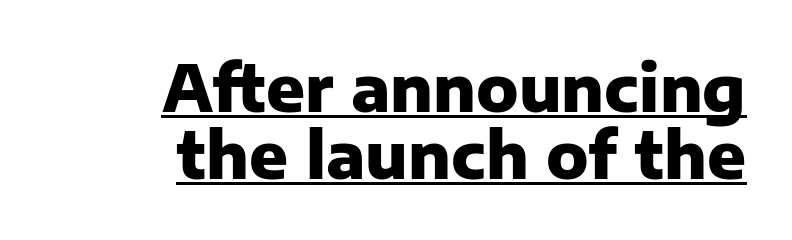
{"serif": "no", "italic": "no", "bold": "yes", "weight": "heavy", "width": "normal", "stroke_contrast": "low", "x_height": "medium", "monospaced": "no", "underline": "yes", "align": "right", "line_spacing": "tight", "line_spacing_ratio": 1.04, "letter_spacing": "normal", "letter_spacing_em": 0.0, "glyph_px": 64}
